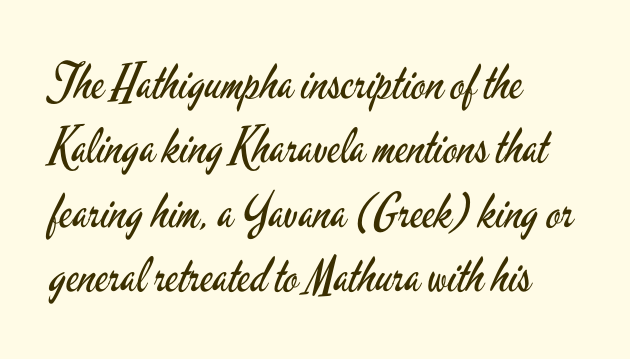
The image shows 48 px regular-weight, condensed sans-serif type; set left-aligned, normal line spacing (1.34x), normal letter spacing, not underlined; low stroke contrast and a small x-height.
